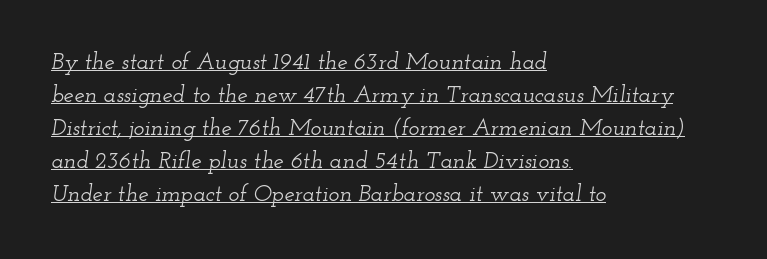
The image shows 23 px text type, italic (leaning right); set left-aligned, normal line spacing (1.44x), normal letter spacing, underlined.
